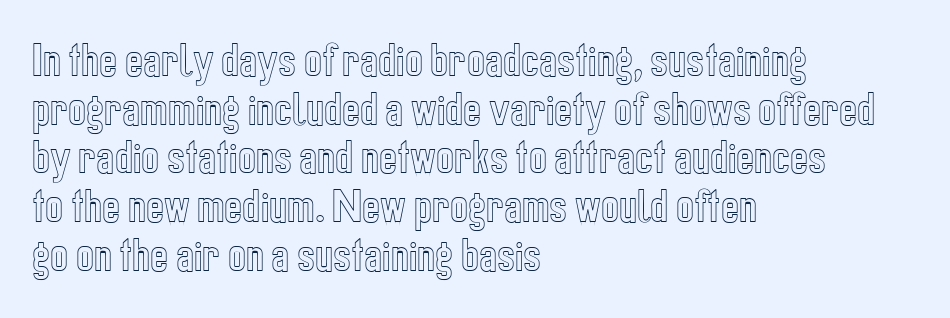
Q: Is the text italic (slanted)? A: No, it is upright.
Q: Is the text underlined? A: No.
Q: How is the paragraph aligned? A: Left-aligned.
Q: Is the spacing between letters normal or unusually wide? A: Normal.
Q: Is the spacing between lines tight, normal or loose? A: Normal.
Q: Width (condensed, normal, or wide)? A: Condensed.
Q: x-height? A: Medium.
Q: Monospaced? A: No.
